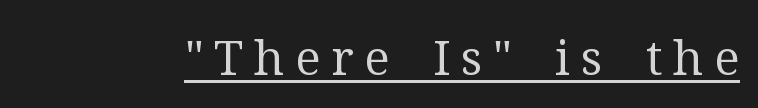
The image shows 48 px regular-weight serif type, upright; set unusually wide letter spacing (+0.22 em), underlined; medium stroke contrast and a medium x-height.
